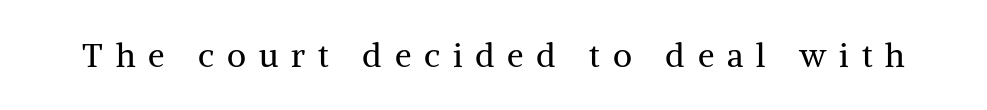
The image shows 33 px regular-weight serif type, upright; set unusually wide letter spacing (+0.39 em), not underlined; medium stroke contrast and a medium x-height.
